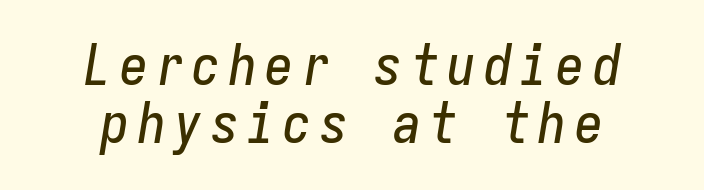
The image shows 56 px condensed type, italic (leaning right), monospaced; set centered, tight line spacing (1.04x), not underlined; low stroke contrast and a medium x-height.
